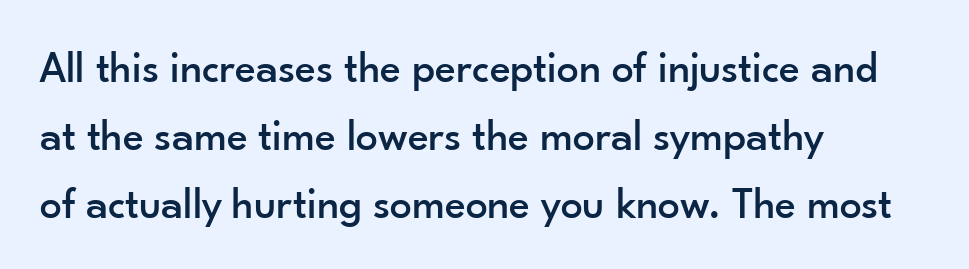
The image shows 44 px sans-serif type, upright; set left-aligned, normal line spacing (1.54x), normal letter spacing, not underlined; low stroke contrast and a small x-height.
